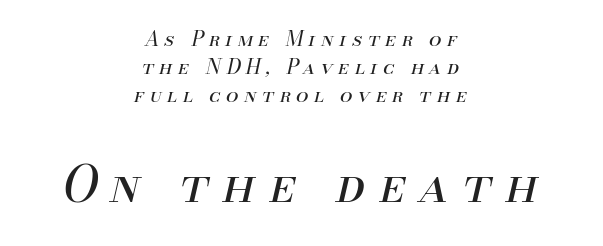
Q: Is the text bold? A: No.
Q: Is the text italic (slanted)? A: Yes, it leans right by about 13 degrees.
Q: Is the text underlined? A: No.
Q: How is the paragraph aligned? A: Centered.
Q: Is the spacing between letters normal or unusually wide? A: Unusually wide.
Q: Is the spacing between lines tight, normal or loose? A: Normal.
Q: Which block of text is set in a larger size, the first (top) or the second (bottom)? A: The second (bottom) one.
Q: Width (condensed, normal, or wide)? A: Normal.
Q: Stroke contrast? A: Medium.
Q: x-height? A: Small.
Q: Monospaced? A: No.
